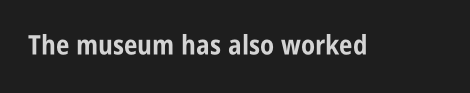
{"italic": "no", "bold": "yes", "underline": "no", "letter_spacing": "normal", "letter_spacing_em": 0.0, "glyph_px": 27}
